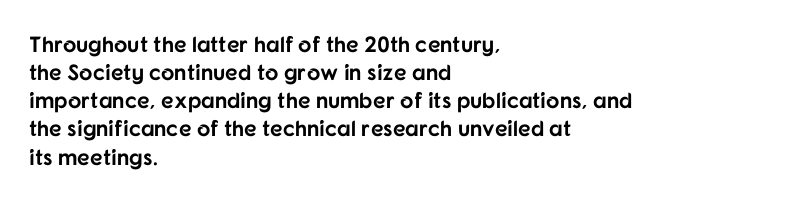
The passage is arranged the way most books set body copy — flush left. No word sits above an underline. Nobody touched the tracking dial on this one. Stroke thickness is high; the sample reads as a true bold.
